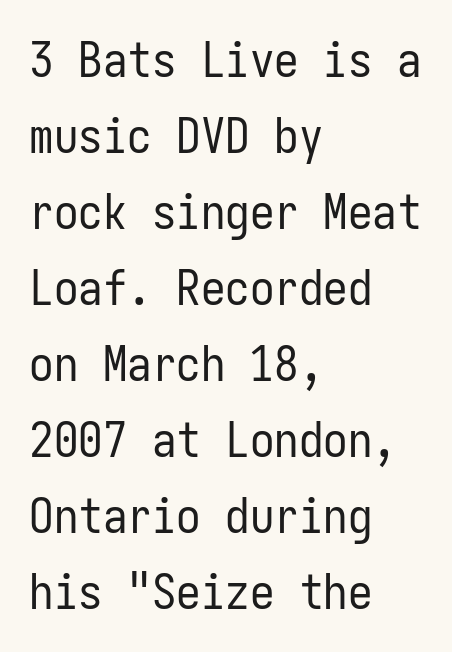
{"serif": "no", "italic": "no", "bold": "no", "weight": "regular", "width": "condensed", "stroke_contrast": "low", "x_height": "medium", "monospaced": "yes", "underline": "no", "align": "left", "line_spacing": "normal", "line_spacing_ratio": 1.55, "letter_spacing": "normal", "letter_spacing_em": 0.0, "glyph_px": 49}
